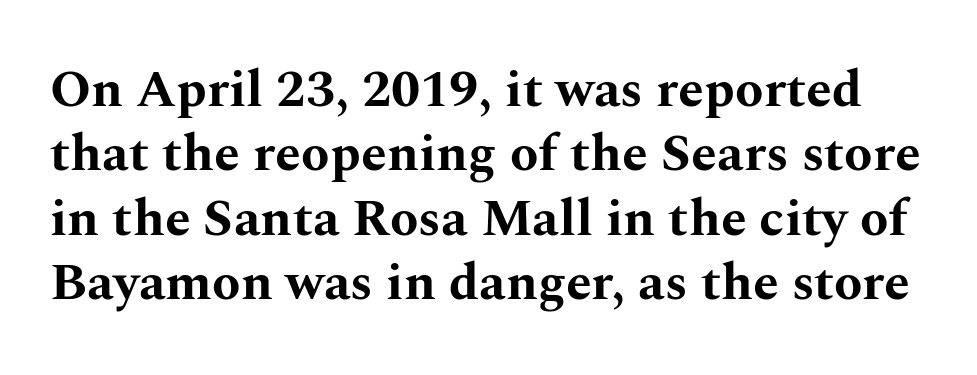
The image shows 52 px bold, wide serif type, upright; set line spacing 1.24x, normal letter spacing, not underlined; medium stroke contrast and a medium x-height.
